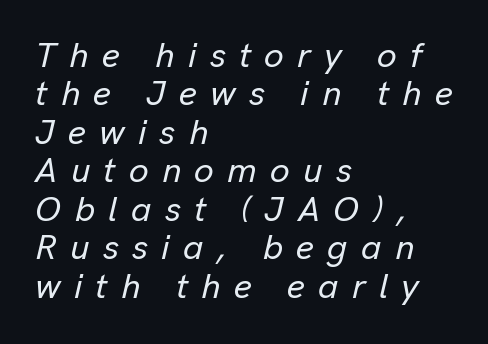
In terms of letterspacing, this is a distinctly airy, spread setting. Baseline-to-baseline distance is barely more than the letter height. The face used here is proportionally spaced, like ordinary book or web type. The glyphs are unaccompanied by any horizontal stroke below them. The rendering anchors every line to the left-hand side.
